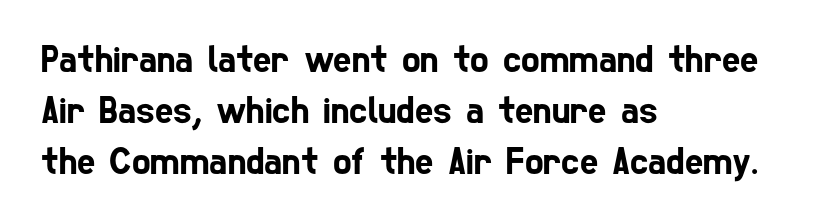
The rendering uses natural spacing where letterforms have individual widths. Where is the straight margin? On the left. Stroke terminals: plain, sans-serif. Check under the words: just untouched page.
